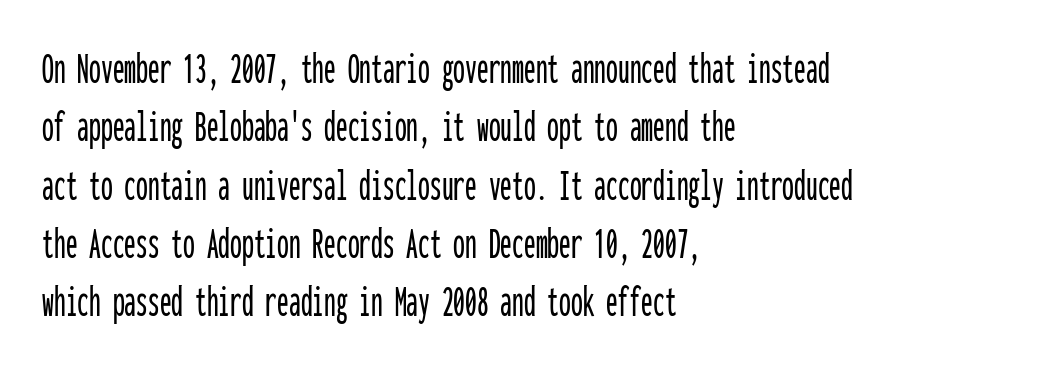
The image shows 47 px condensed sans-serif type, upright, monospaced; set left-aligned, line spacing 1.24x, normal letter spacing, not underlined; low stroke contrast and a medium x-height.
